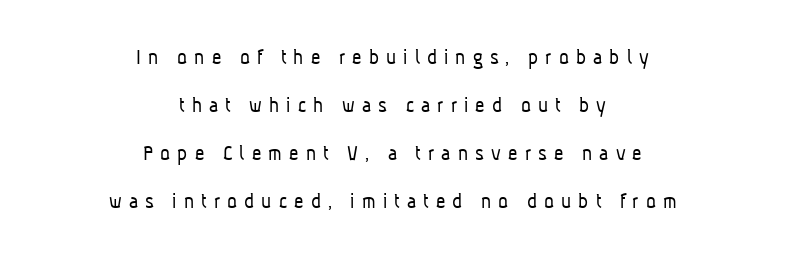
{"bold": "no", "underline": "no", "align": "center", "line_spacing": "loose", "line_spacing_ratio": 2.08, "letter_spacing": "wide", "letter_spacing_em": 0.31, "glyph_px": 23}
